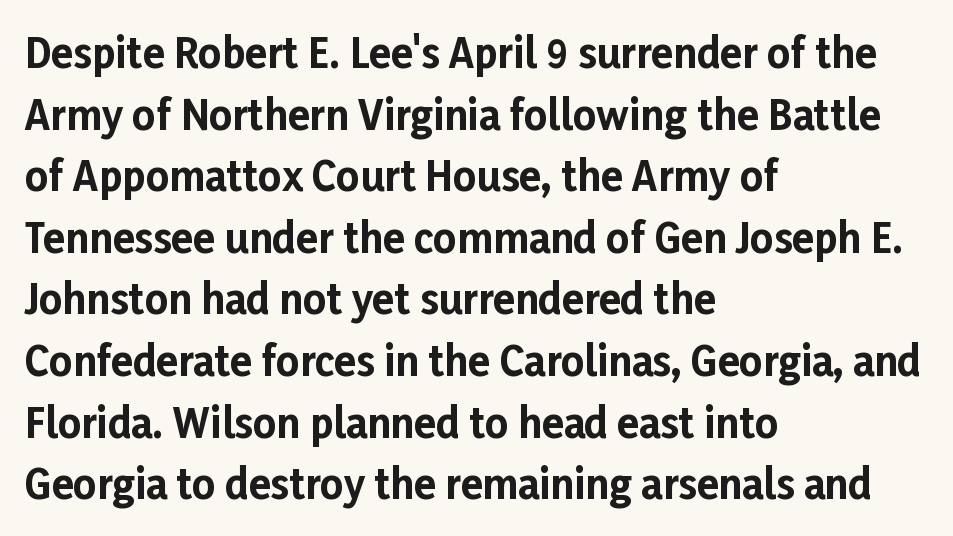
The image shows 40 px bold sans-serif type, upright; set left-aligned, normal line spacing (1.54x), normal letter spacing, not underlined; low stroke contrast and a medium x-height.
